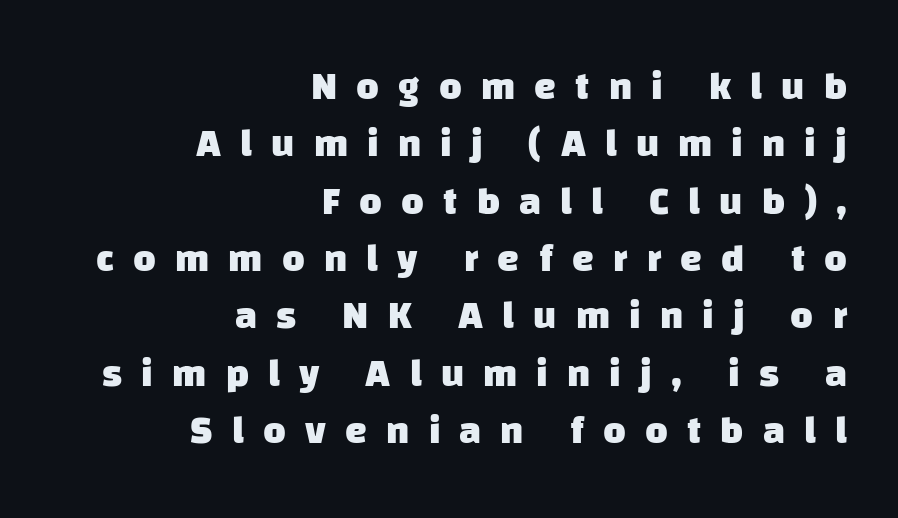
Q: Is the text bold? A: Yes.
Q: Is the typeface a serif or a sans-serif typeface? A: Sans-serif.
Q: Is the text underlined? A: No.
Q: How is the paragraph aligned? A: Right-aligned.
Q: Is the spacing between letters normal or unusually wide? A: Unusually wide.
Q: Is the spacing between lines tight, normal or loose? A: Normal.
Q: Width (condensed, normal, or wide)? A: Normal.
Q: Stroke contrast? A: Low.
Q: x-height? A: Large.
Q: Monospaced? A: No.
